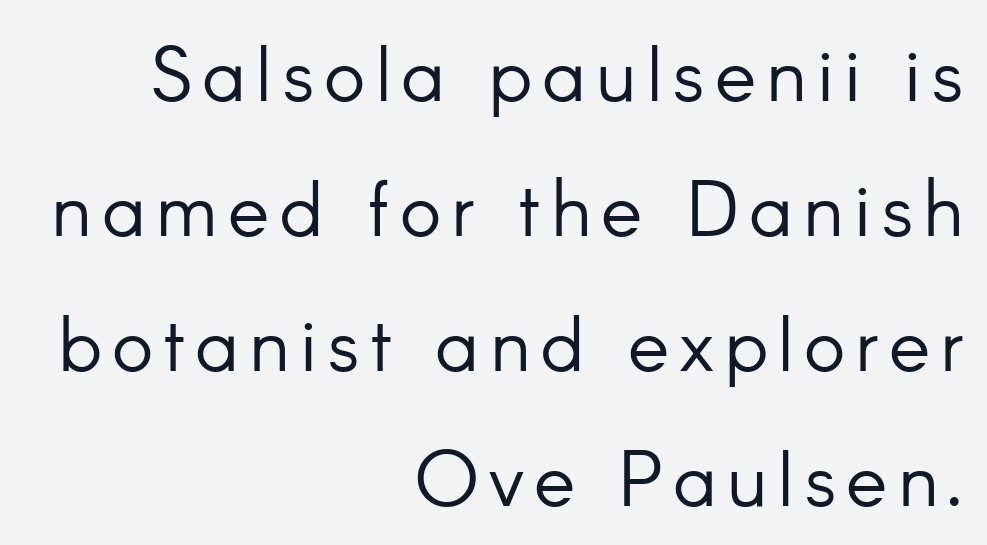
Proportional: the letters do not fall into vertical columns. These lines are set flush right with a ragged left edge. Ordinary non-slanted type is in use. The space directly below the letters is spotless.
